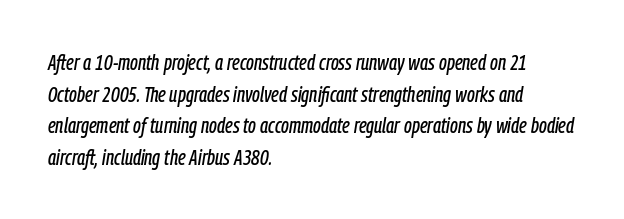
The image shows 22 px text type, italic (leaning right); set left-aligned, normal line spacing (1.44x), normal letter spacing, not underlined.
